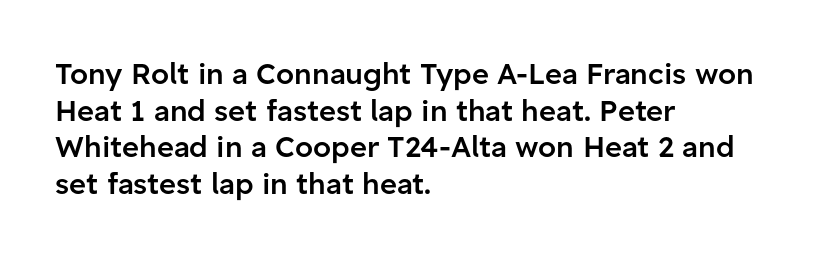
{"serif": "no", "italic": "no", "bold": "semi", "weight": "semibold", "width": "normal", "stroke_contrast": "low", "x_height": "medium", "monospaced": "no", "underline": "no", "align": "left", "line_spacing": "normal", "line_spacing_ratio": 1.26, "letter_spacing": "normal", "letter_spacing_em": 0.0, "glyph_px": 29}
